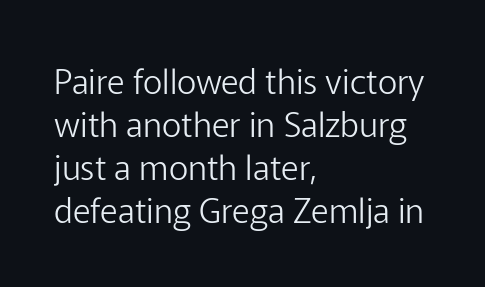
Style check: upright. Classification — sans serif. The rendering keeps characters at their native spacing. If you measured baseline to baseline, you'd find a middling distance. Alignment: flush left.
